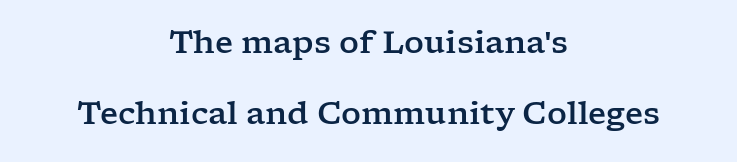
Which margin do the lines hug? Neither — every line sits in the middle. Decoration check: the copy has no underline. In terms of posture, this sample is upright. The face used here is seriffed, in the tradition of book romans. Horizontal bands of white between lines are thick stripes.
